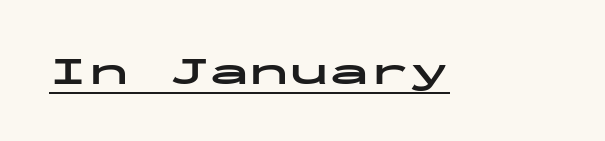
The image shows 40 px bold, wide sans-serif type, upright, monospaced; set normal letter spacing, underlined; low stroke contrast and a medium x-height.
